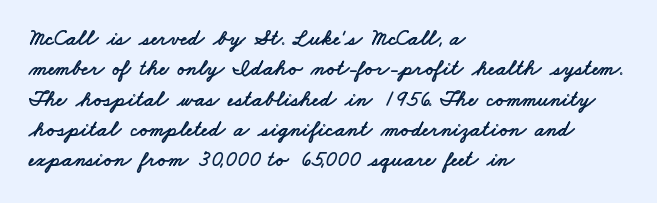
Q: Is the text underlined? A: No.
Q: How is the paragraph aligned? A: Left-aligned.
Q: Is the spacing between letters normal or unusually wide? A: Normal.
Q: Is the spacing between lines tight, normal or loose? A: Normal.
